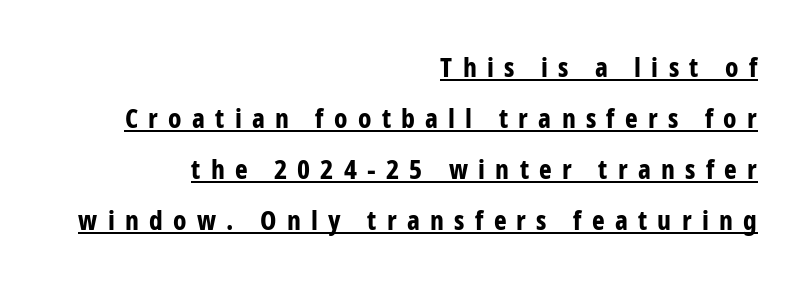
{"italic": "no", "bold": "yes", "underline": "yes", "align": "right", "line_spacing_ratio": 1.89, "letter_spacing": "wide", "letter_spacing_em": 0.38, "glyph_px": 27}
